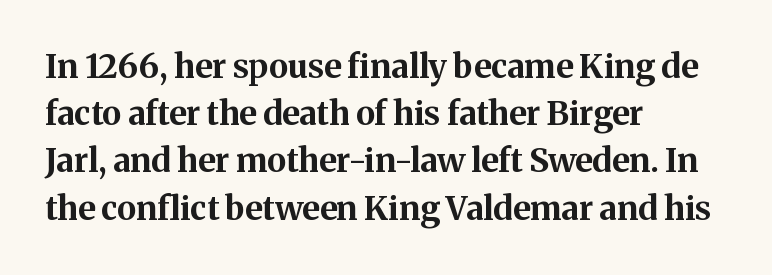
The setting favours the left margin, as ordinary paragraphs usually do. If you measured baseline to baseline, you'd find a middling distance. A full-strength bold gives these letters their thick strokes. In terms of posture, this sample is upright. Here the glyphs are tracked normally, forming tight word shapes. Serifs: yes, visible at the terminals of the letterforms.
